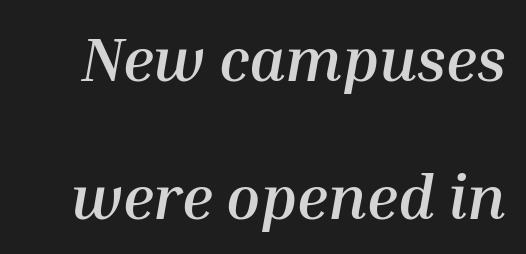
{"italic": "yes", "lean": "right", "slant_degrees": 10, "bold": "yes", "weight": "semibold", "width": "normal", "stroke_contrast": "medium", "x_height": "medium", "monospaced": "no", "underline": "no", "line_spacing": "loose", "line_spacing_ratio": 2.23, "letter_spacing": "normal", "letter_spacing_em": 0.0, "glyph_px": 62}
